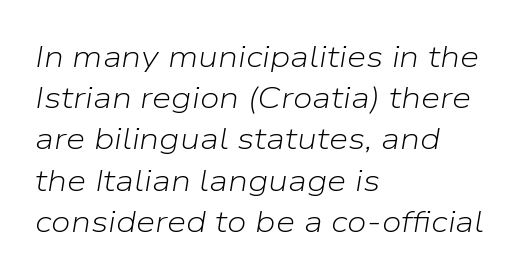
Notice how descenders clear the ascenders below comfortably — that's standard leading. Weight: regular or lighter. Compared with a centered layout, this one pins lines to the left instead. You can tell it's italic because the verticals aren't actually vertical. Looks like regular typesetting: each glyph gets only the width it needs. Nobody touched the tracking dial on this one.
